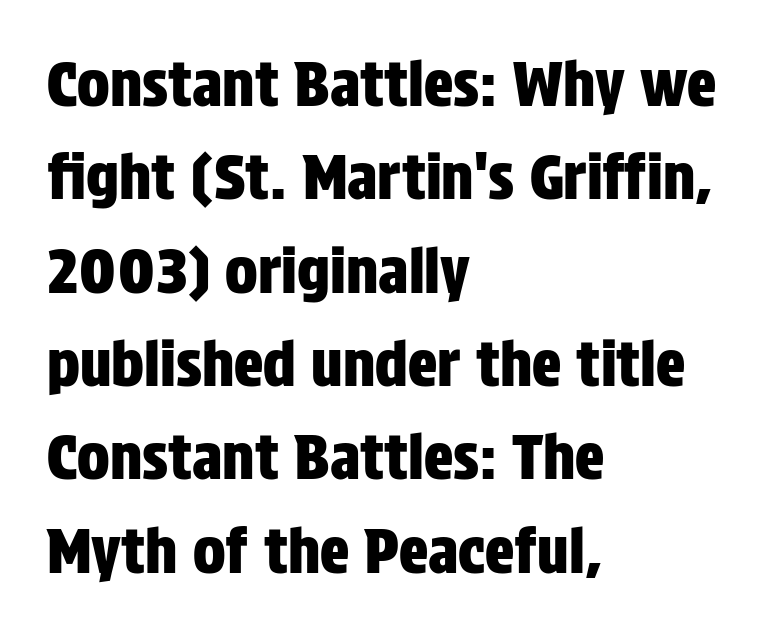
{"serif": "no", "italic": "no", "width": "condensed", "stroke_contrast": "low", "x_height": "large", "monospaced": "no", "underline": "no", "align": "left", "line_spacing": "normal", "line_spacing_ratio": 1.53, "letter_spacing": "normal", "letter_spacing_em": 0.0, "glyph_px": 61}
